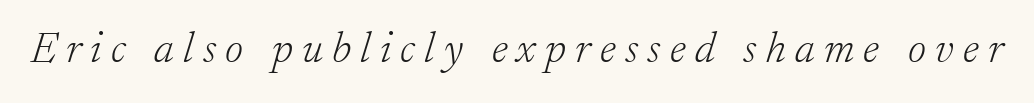
Q: Is the text bold? A: No.
Q: Is the text italic (slanted)? A: Yes, it leans right by about 17 degrees.
Q: Is the typeface a serif or a sans-serif typeface? A: Serif.
Q: Is the text underlined? A: No.
Q: Is the spacing between letters normal or unusually wide? A: Unusually wide.
Q: Width (condensed, normal, or wide)? A: Normal.
Q: Stroke contrast? A: Low.
Q: x-height? A: Small.
Q: Monospaced? A: No.
